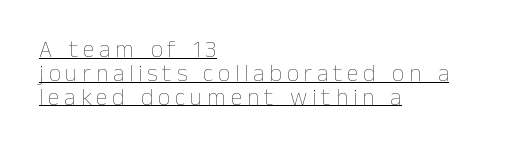
The letters stand upright; this is a roman face. Where is the straight margin? On the left. Someone cranked the tracking dial way up on this one. This is not heavy type; no bold has been used. Emphasis is given by a line drawn under the lettering. Compared with typical paragraphs, the rows here are closer together.
